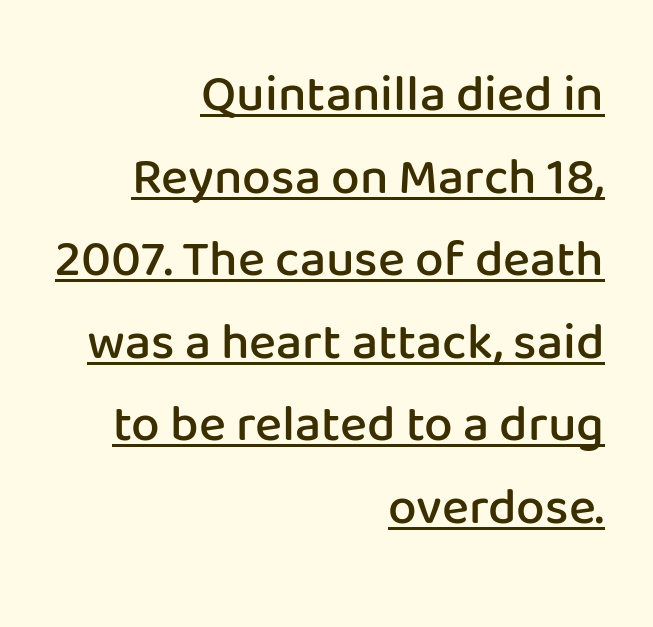
Q: Is the text bold? A: Semi-bold.
Q: Is the text italic (slanted)? A: No, it is upright.
Q: Is the typeface a serif or a sans-serif typeface? A: Sans-serif.
Q: Is the text underlined? A: Yes.
Q: How is the paragraph aligned? A: Right-aligned.
Q: Is the spacing between letters normal or unusually wide? A: Normal.
Q: Is the spacing between lines tight, normal or loose? A: Normal.
Q: Width (condensed, normal, or wide)? A: Normal.
Q: Stroke contrast? A: Low.
Q: x-height? A: Medium.
Q: Monospaced? A: No.
